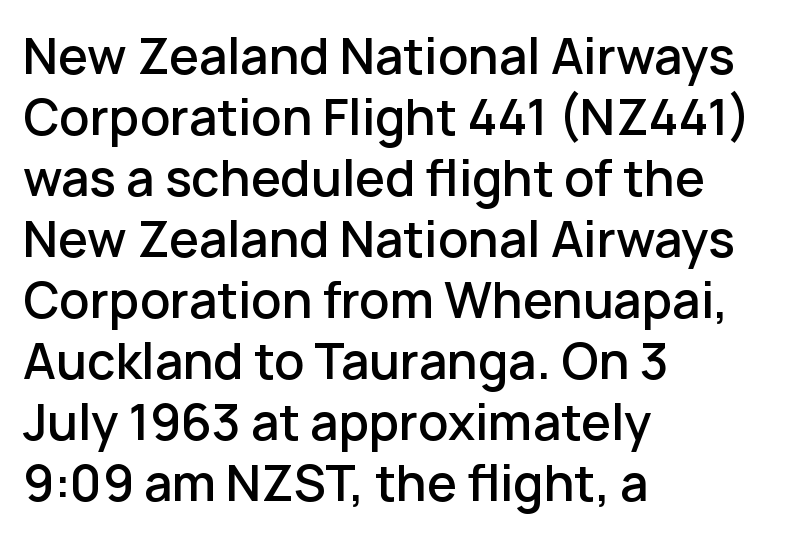
The image shows 48 px semibold sans-serif type, upright; set left-aligned, normal line spacing (1.27x), normal letter spacing, not underlined; low stroke contrast and a medium x-height.
